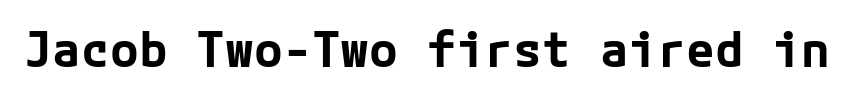
Posture: straight, roman, zero tilt. This sample uses a sans-serif face. Summary of weight: heavy, a full bold. Each row of text sits above clean, open space. Inter-character spacing is left at the font's built-in metrics.
